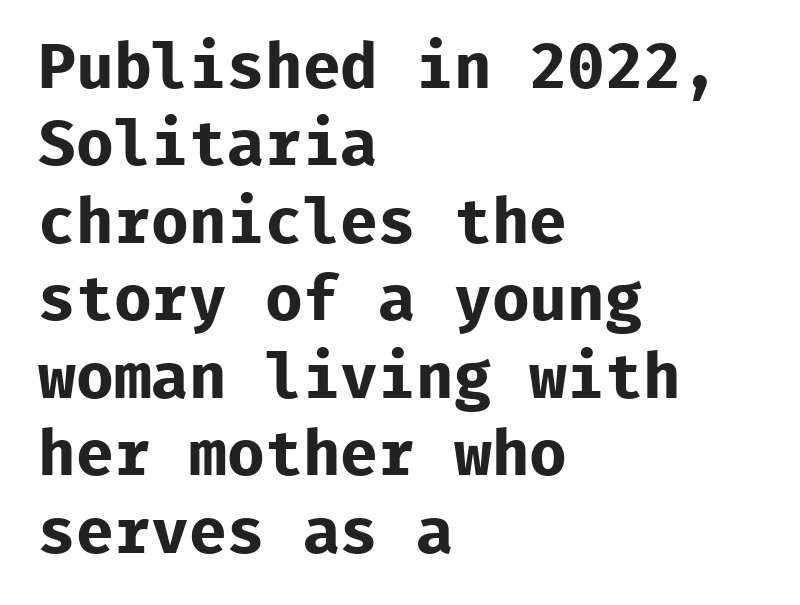
Q: Is the text bold? A: Yes.
Q: Is the text italic (slanted)? A: No, it is upright.
Q: Is the typeface a serif or a sans-serif typeface? A: Sans-serif.
Q: Is the text underlined? A: No.
Q: How is the paragraph aligned? A: Left-aligned.
Q: Is the spacing between letters normal or unusually wide? A: Normal.
Q: Width (condensed, normal, or wide)? A: Normal.
Q: Stroke contrast? A: Low.
Q: x-height? A: Medium.
Q: Monospaced? A: Yes.
